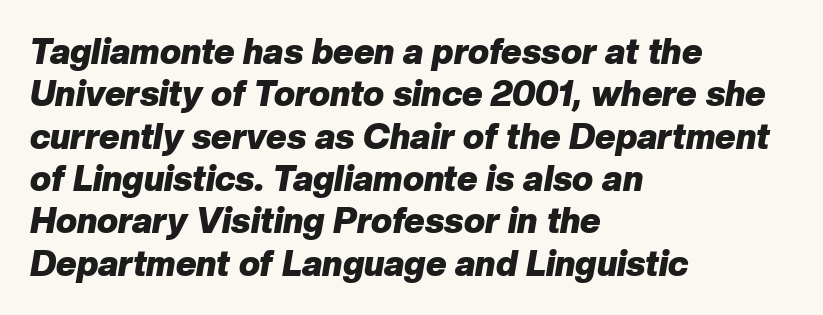
These lines were composed using italics. Spacing verdict: proportional, widths tailored to each character. The space beneath each line is pristine and unruled. Chunky letters — that's bold for sure. The text block is weighted toward the left margin, trailing off unevenly rightward.
